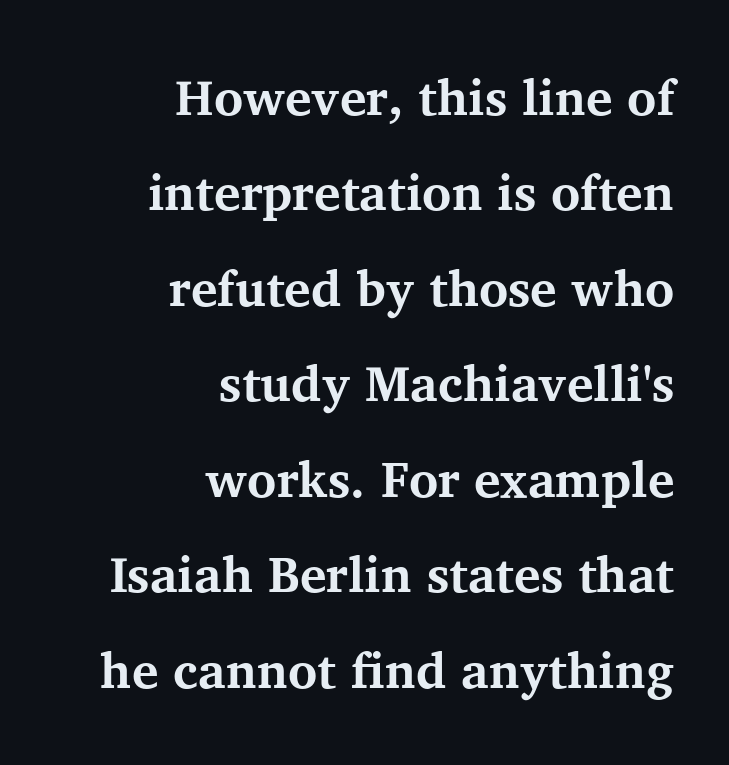
Q: Is the text bold? A: Yes.
Q: Is the text italic (slanted)? A: No, it is upright.
Q: Is the typeface a serif or a sans-serif typeface? A: Serif.
Q: Is the text underlined? A: No.
Q: How is the paragraph aligned? A: Right-aligned.
Q: Is the spacing between letters normal or unusually wide? A: Normal.
Q: Is the spacing between lines tight, normal or loose? A: Loose.
Q: Width (condensed, normal, or wide)? A: Normal.
Q: Stroke contrast? A: Medium.
Q: x-height? A: Medium.
Q: Monospaced? A: No.
